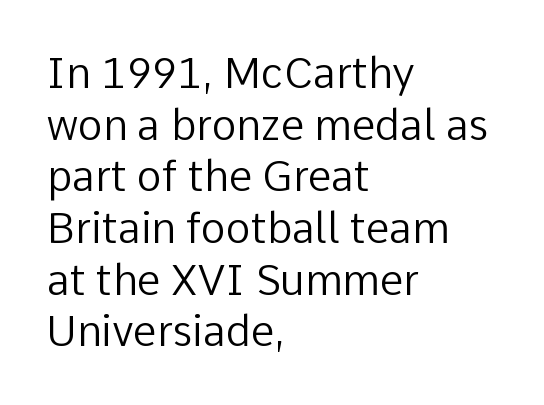
Q: Is the text bold? A: No.
Q: Is the text italic (slanted)? A: No, it is upright.
Q: Is the typeface a serif or a sans-serif typeface? A: Sans-serif.
Q: Is the text underlined? A: No.
Q: How is the paragraph aligned? A: Left-aligned.
Q: Is the spacing between letters normal or unusually wide? A: Normal.
Q: Width (condensed, normal, or wide)? A: Normal.
Q: Stroke contrast? A: Low.
Q: x-height? A: Medium.
Q: Monospaced? A: No.
